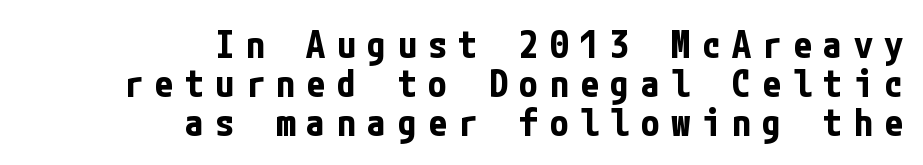
The image shows 38 px bold, condensed sans-serif type, upright; set right-aligned, tight line spacing (1.02x), unusually wide letter spacing (+0.3 em), not underlined; low stroke contrast and a medium x-height.
